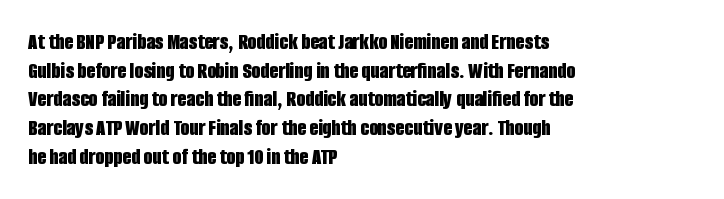
{"italic": "no", "bold": "yes", "underline": "no", "align": "left", "line_spacing": "normal", "line_spacing_ratio": 1.25, "letter_spacing": "normal", "letter_spacing_em": 0.0, "glyph_px": 23}
